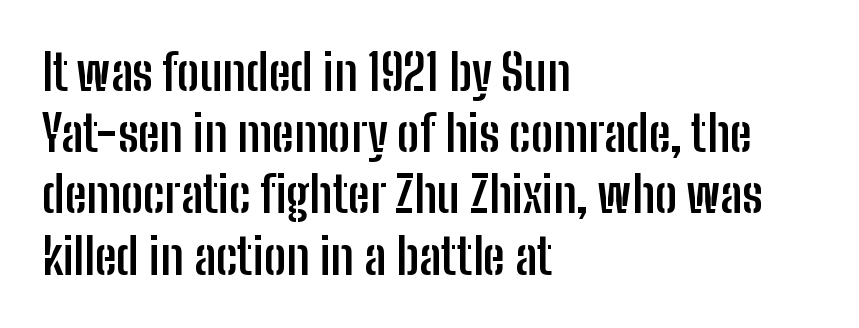
Q: Is the text bold? A: Yes.
Q: Is the text italic (slanted)? A: No, it is upright.
Q: Is the typeface a serif or a sans-serif typeface? A: Sans-serif.
Q: Is the text underlined? A: No.
Q: How is the paragraph aligned? A: Left-aligned.
Q: Is the spacing between letters normal or unusually wide? A: Normal.
Q: Is the spacing between lines tight, normal or loose? A: Normal.
Q: Width (condensed, normal, or wide)? A: Condensed.
Q: Stroke contrast? A: Low.
Q: x-height? A: Medium.
Q: Monospaced? A: No.
